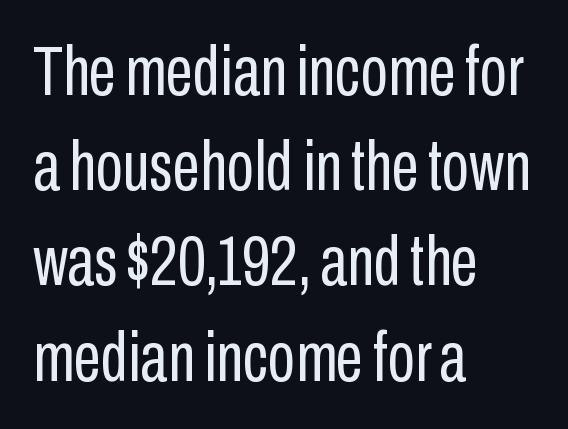
The image shows 70 px regular-weight, condensed sans-serif type, upright; set left-aligned, normal line spacing (1.36x), normal letter spacing, not underlined; low stroke contrast and a medium x-height.
